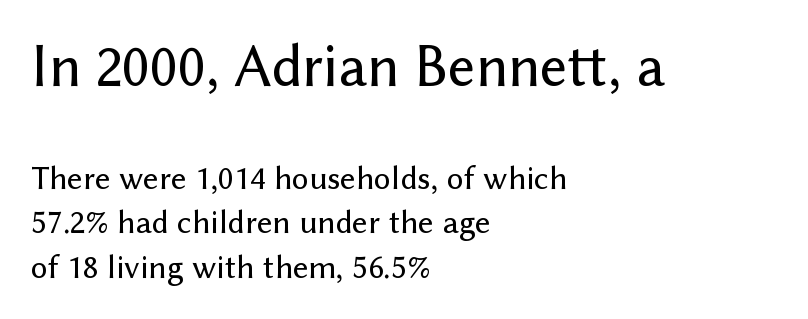
Q: Is the text italic (slanted)? A: No, it is upright.
Q: Is the typeface a serif or a sans-serif typeface? A: Sans-serif.
Q: Is the text underlined? A: No.
Q: How is the paragraph aligned? A: Left-aligned.
Q: Is the spacing between letters normal or unusually wide? A: Normal.
Q: Is the spacing between lines tight, normal or loose? A: Normal.
Q: Which block of text is set in a larger size, the first (top) or the second (bottom)? A: The first (top) one.
Q: Width (condensed, normal, or wide)? A: Normal.
Q: Stroke contrast? A: Low.
Q: x-height? A: Medium.
Q: Monospaced? A: No.
